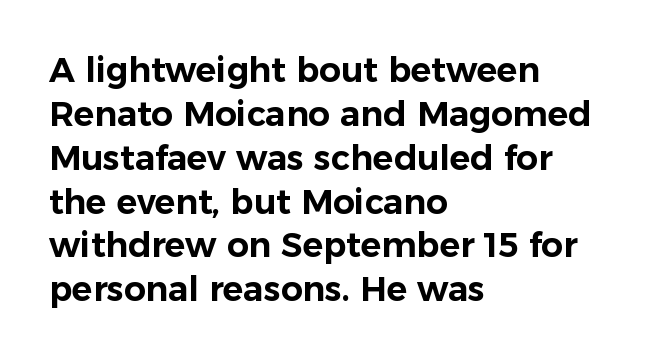
Q: Is the text italic (slanted)? A: No, it is upright.
Q: Is the typeface a serif or a sans-serif typeface? A: Sans-serif.
Q: Is the text underlined? A: No.
Q: How is the paragraph aligned? A: Left-aligned.
Q: Is the spacing between letters normal or unusually wide? A: Normal.
Q: Is the spacing between lines tight, normal or loose? A: Normal.
Q: Width (condensed, normal, or wide)? A: Normal.
Q: Stroke contrast? A: Low.
Q: x-height? A: Medium.
Q: Monospaced? A: No.
